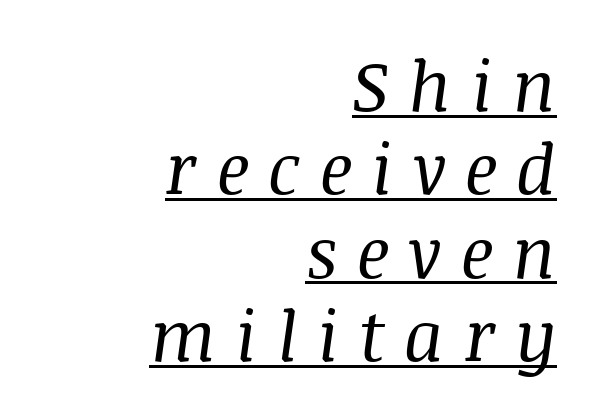
The passage shown is typed in a proportional face where columns would drift. Each line of the rendering has a horizontal stroke beneath the glyphs. Stems here are at most as thick as an everyday book face. Tracking value appears strongly positive — letters spread wide. Letterform terminals end in serifs throughout the passage. Leftover space on each line is placed entirely before the opening word.
